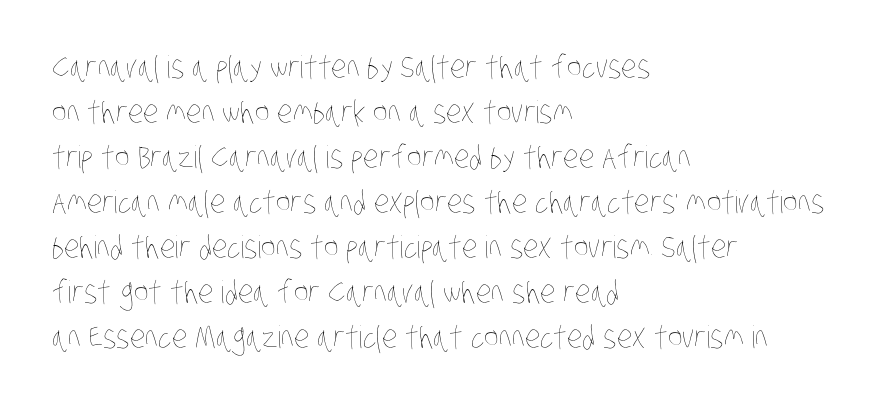
The line texture is even and compact thanks to regular tracking. Compared with a typical body face, this is equally light or lighter still. Underline: absent. Whoever set this chose a conventional vertical rhythm. The face used here is proportionally spaced, like ordinary book or web type. Alignment: flush left.
